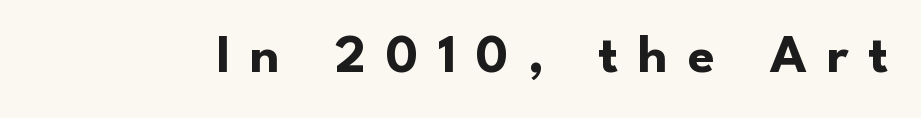
Q: Is the text bold? A: Yes.
Q: Is the text italic (slanted)? A: No, it is upright.
Q: Is the typeface a serif or a sans-serif typeface? A: Sans-serif.
Q: Is the text underlined? A: No.
Q: Is the spacing between letters normal or unusually wide? A: Unusually wide.
Q: Width (condensed, normal, or wide)? A: Normal.
Q: Stroke contrast? A: Low.
Q: x-height? A: Small.
Q: Monospaced? A: No.
